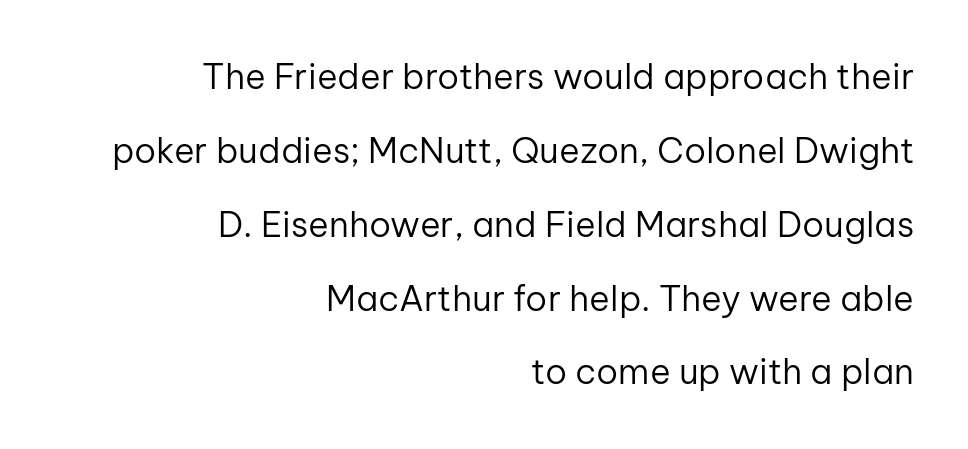
{"serif": "no", "italic": "no", "bold": "no", "weight": "regular", "width": "normal", "stroke_contrast": "low", "x_height": "medium", "monospaced": "no", "underline": "no", "align": "right", "line_spacing": "loose", "line_spacing_ratio": 2.11, "letter_spacing": "normal", "letter_spacing_em": 0.0, "glyph_px": 35}
